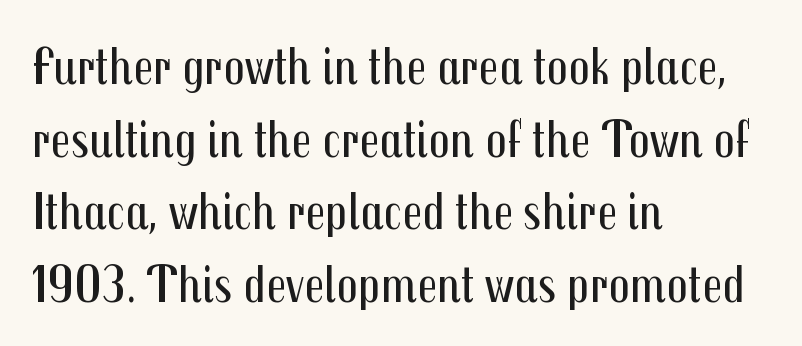
{"serif": "no", "italic": "no", "bold": "no", "weight": "regular", "width": "condensed", "stroke_contrast": "medium", "x_height": "medium", "monospaced": "no", "underline": "no", "align": "left", "line_spacing": "normal", "line_spacing_ratio": 1.37, "letter_spacing": "normal", "letter_spacing_em": 0.0, "glyph_px": 53}
